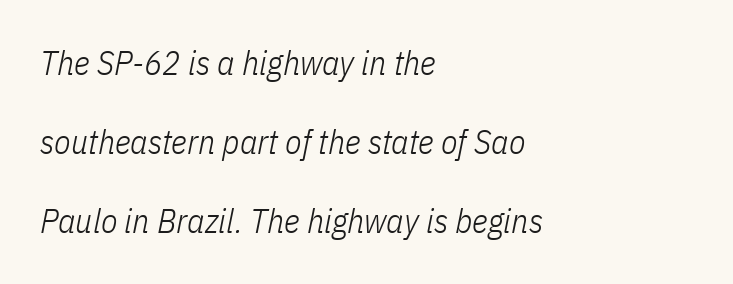
{"italic": "yes", "lean": "right", "slant_degrees": 11, "bold": "no", "weight": "light", "width": "condensed", "stroke_contrast": "low", "x_height": "medium", "monospaced": "no", "underline": "no", "align": "left", "line_spacing": "loose", "line_spacing_ratio": 2.33, "letter_spacing": "normal", "letter_spacing_em": 0.0, "glyph_px": 34}
